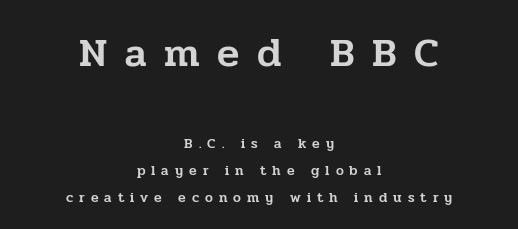
Q: Is the text italic (slanted)? A: No, it is upright.
Q: Is the typeface a serif or a sans-serif typeface? A: Serif.
Q: Is the text underlined? A: No.
Q: How is the paragraph aligned? A: Centered.
Q: Is the spacing between letters normal or unusually wide? A: Unusually wide.
Q: Is the spacing between lines tight, normal or loose? A: Loose.
Q: Which block of text is set in a larger size, the first (top) or the second (bottom)? A: The first (top) one.
Q: Width (condensed, normal, or wide)? A: Normal.
Q: Stroke contrast? A: Low.
Q: x-height? A: Medium.
Q: Monospaced? A: No.
